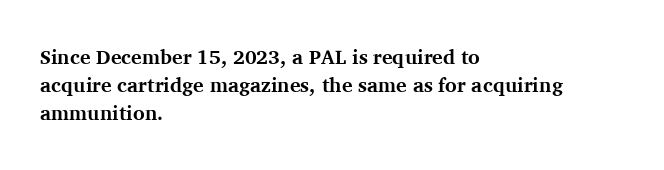
Upright lettering throughout. Each line starts at the same left margin while the right side varies. The passage shown has conventional tracking throughout. The glyphs have the mass of a bold cut. Summary of vertical rhythm: regular, with standard interline spacing. Words float on clear page, feet unadorned.
